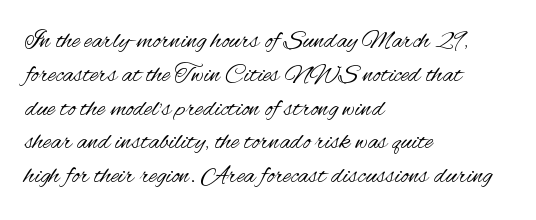
The image shows 26 px text type; set left-aligned, normal line spacing (1.3x), normal letter spacing, not underlined.
